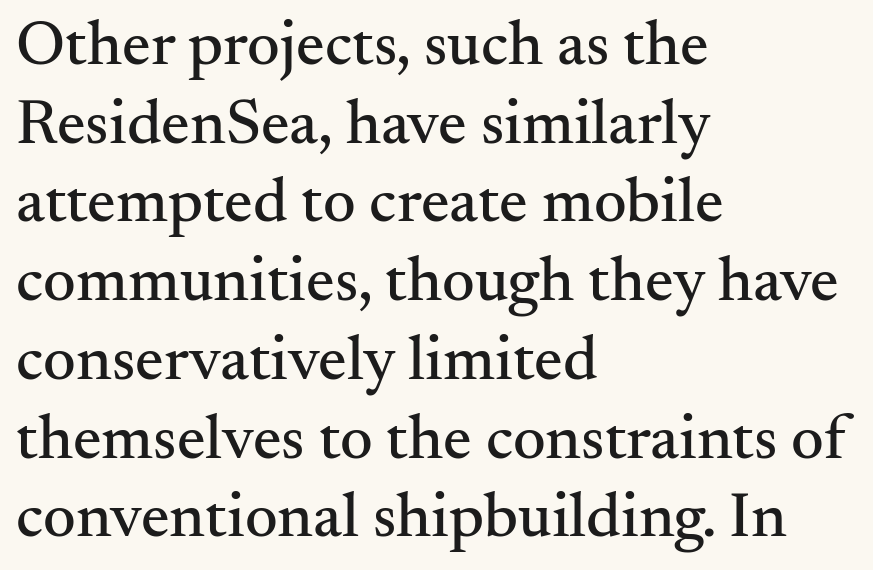
{"serif": "yes", "italic": "no", "width": "normal", "stroke_contrast": "medium", "x_height": "small", "monospaced": "no", "underline": "no", "align": "left", "line_spacing_ratio": 1.23, "letter_spacing": "normal", "letter_spacing_em": 0.0, "glyph_px": 64}
